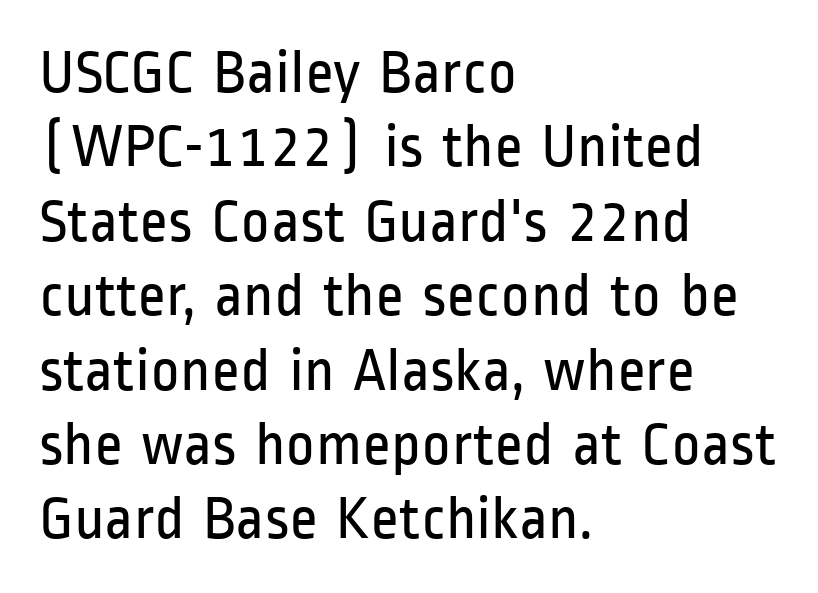
The passage is arranged the way most books set body copy — flush left. A roman cut, with each character standing at attention. Character widths vary here, with narrow letters taking less room than wide ones. Nothing heavy about these letters — not bold at all.
